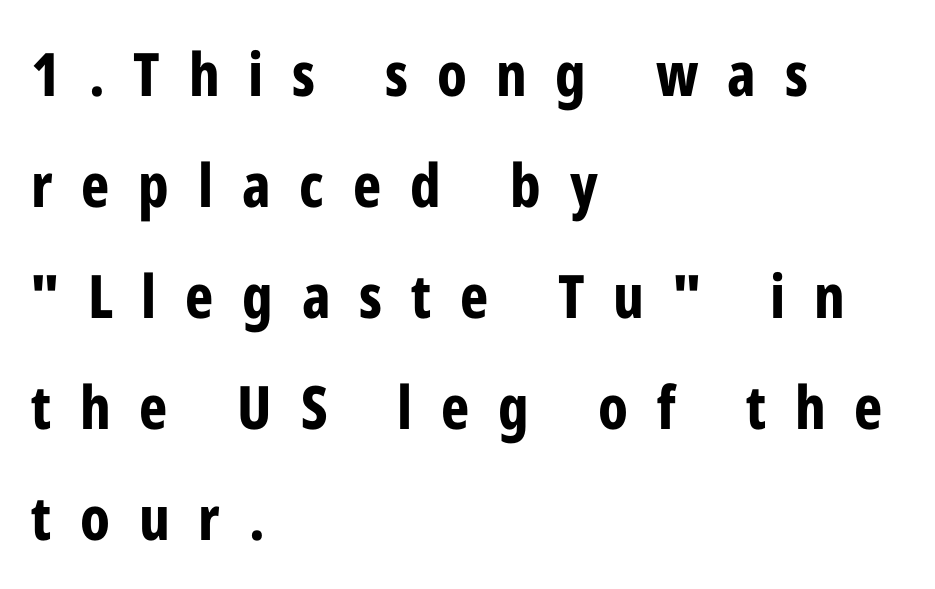
Q: Is the text bold? A: Yes.
Q: Is the text italic (slanted)? A: No, it is upright.
Q: Is the typeface a serif or a sans-serif typeface? A: Sans-serif.
Q: Is the text underlined? A: No.
Q: How is the paragraph aligned? A: Left-aligned.
Q: Is the spacing between letters normal or unusually wide? A: Unusually wide.
Q: Width (condensed, normal, or wide)? A: Condensed.
Q: Stroke contrast? A: Low.
Q: x-height? A: Medium.
Q: Monospaced? A: No.
